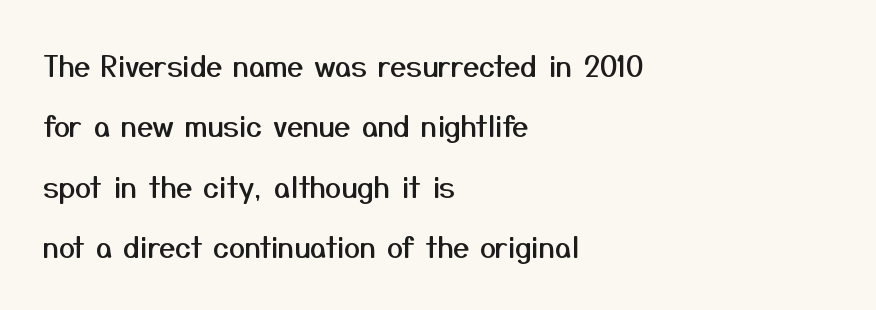
The image shows 29 px sans-serif type, upright; set left-aligned, loose line spacing (2.08x), normal letter spacing, not underlined; medium stroke contrast and a medium x-height.
